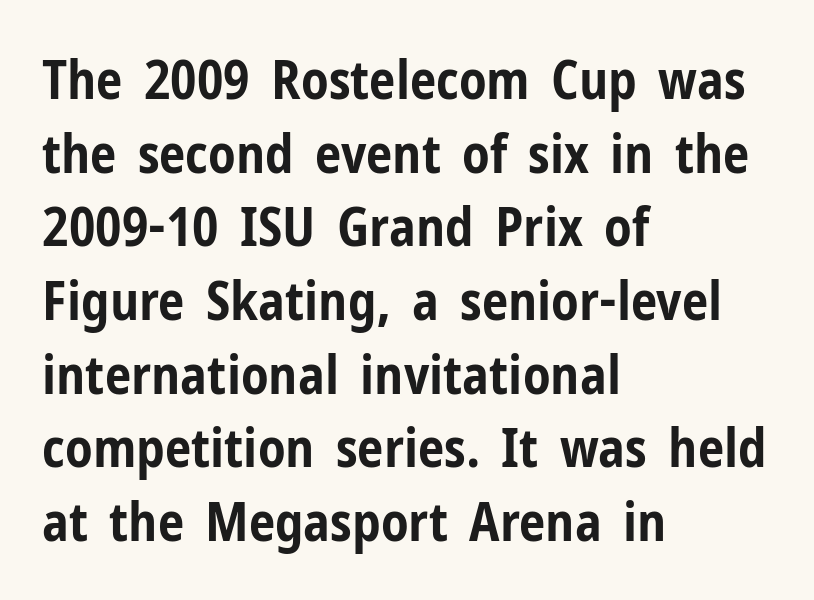
{"serif": "no", "italic": "no", "bold": "yes", "weight": "bold", "width": "condensed", "stroke_contrast": "low", "x_height": "medium", "monospaced": "no", "underline": "no", "align": "left", "line_spacing": "normal", "line_spacing_ratio": 1.39, "letter_spacing": "normal", "letter_spacing_em": 0.0, "glyph_px": 53}
